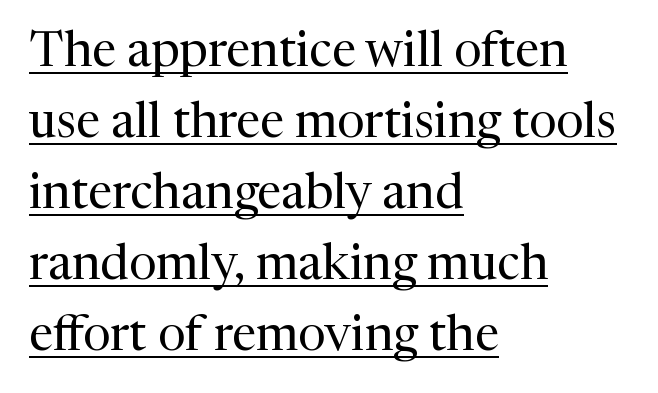
{"serif": "yes", "italic": "no", "bold": "no", "weight": "regular", "width": "normal", "stroke_contrast": "medium", "x_height": "medium", "monospaced": "no", "underline": "yes", "align": "left", "line_spacing": "normal", "line_spacing_ratio": 1.45, "letter_spacing": "normal", "letter_spacing_em": 0.0, "glyph_px": 49}
